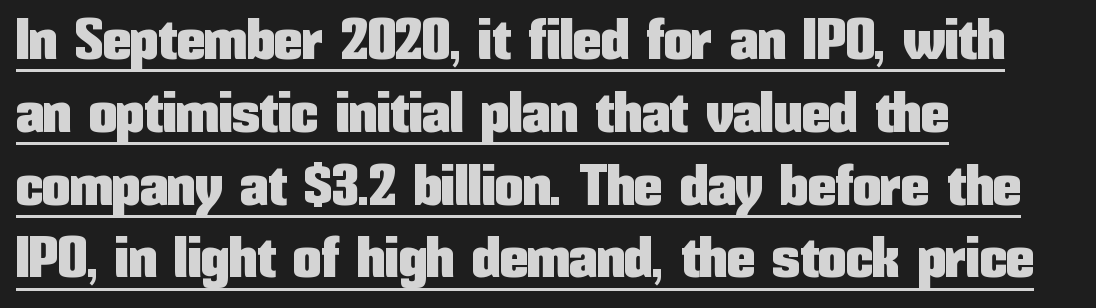
{"serif": "no", "italic": "no", "width": "condensed", "stroke_contrast": "low", "x_height": "medium", "monospaced": "no", "underline": "yes", "align": "left", "line_spacing": "normal", "line_spacing_ratio": 1.3, "letter_spacing": "normal", "letter_spacing_em": 0.0, "glyph_px": 56}
